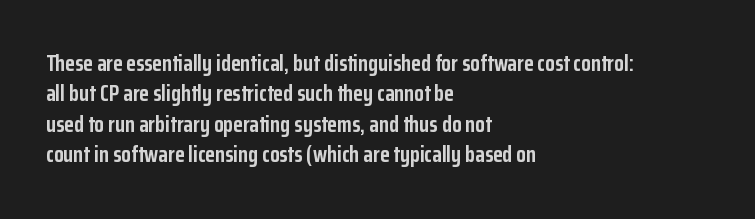
The paragraph shown leans on its left margin. The glyphs have the mass of a bold cut. How are the letters spaced? Ordinarily, with no added tracking. This sample uses an upright cut, with every glyph sitting square on the baseline.
